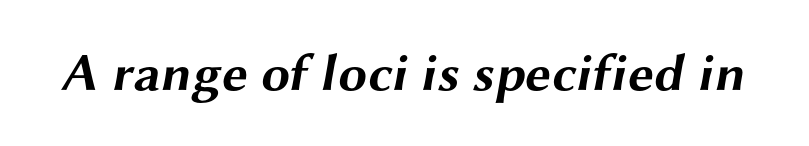
Q: Is the text bold? A: Yes.
Q: Is the typeface a serif or a sans-serif typeface? A: Sans-serif.
Q: Is the text underlined? A: No.
Q: Is the spacing between letters normal or unusually wide? A: Normal.
Q: Width (condensed, normal, or wide)? A: Wide.
Q: Stroke contrast? A: Medium.
Q: x-height? A: Medium.
Q: Monospaced? A: No.
